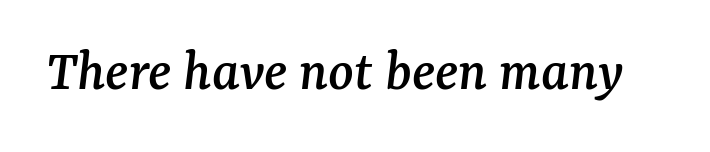
Q: Is the text italic (slanted)? A: Yes, it leans right by about 7 degrees.
Q: Is the typeface a serif or a sans-serif typeface? A: Serif.
Q: Is the text underlined? A: No.
Q: Is the spacing between letters normal or unusually wide? A: Normal.
Q: Width (condensed, normal, or wide)? A: Normal.
Q: Stroke contrast? A: Medium.
Q: x-height? A: Medium.
Q: Monospaced? A: No.
